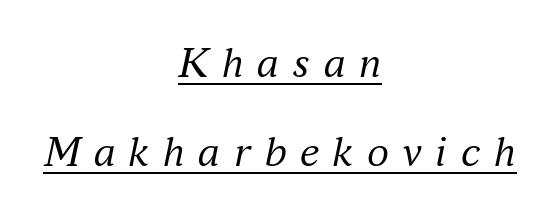
{"serif": "yes", "italic": "yes", "lean": "right", "slant_degrees": 16, "bold": "no", "weight": "regular", "width": "normal", "stroke_contrast": "medium", "x_height": "small", "monospaced": "no", "underline": "yes", "align": "center", "line_spacing": "loose", "line_spacing_ratio": 2.03, "letter_spacing": "wide", "letter_spacing_em": 0.31, "glyph_px": 44}
